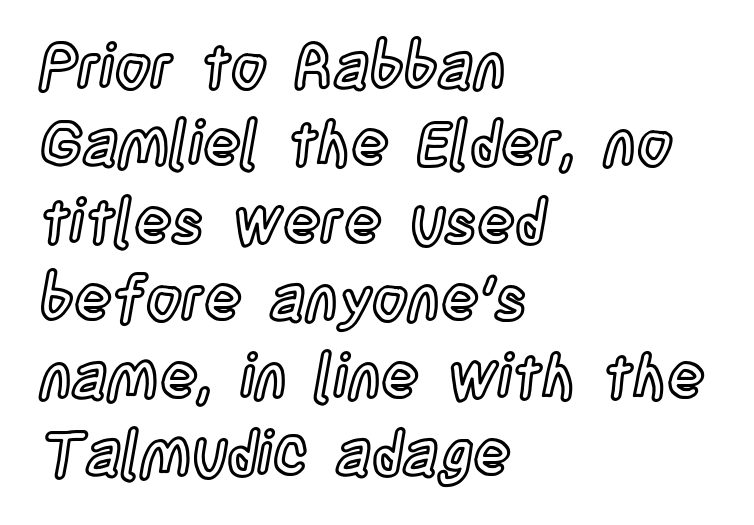
The image shows 62 px condensed type; set left-aligned, normal line spacing (1.25x), normal letter spacing, not underlined; a large x-height.
